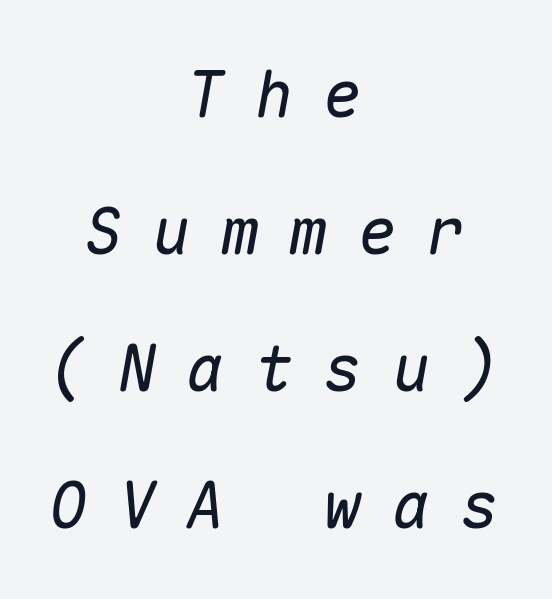
{"italic": "yes", "lean": "right", "slant_degrees": 10, "width": "normal", "stroke_contrast": "medium", "x_height": "medium", "monospaced": "yes", "underline": "no", "align": "center", "line_spacing": "loose", "line_spacing_ratio": 2.14, "letter_spacing": "wide", "letter_spacing_em": 0.47, "glyph_px": 64}
